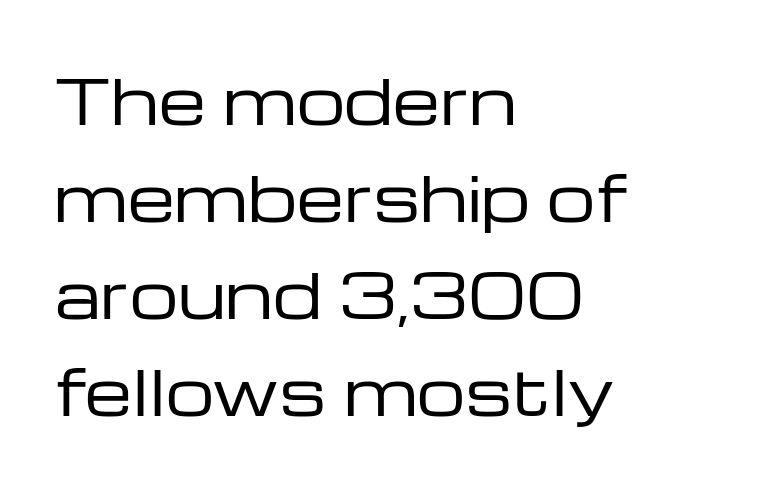
Q: Is the text bold? A: No.
Q: Is the text italic (slanted)? A: No, it is upright.
Q: Is the typeface a serif or a sans-serif typeface? A: Sans-serif.
Q: Is the text underlined? A: No.
Q: How is the paragraph aligned? A: Left-aligned.
Q: Is the spacing between letters normal or unusually wide? A: Normal.
Q: Is the spacing between lines tight, normal or loose? A: Normal.
Q: Width (condensed, normal, or wide)? A: Wide.
Q: Stroke contrast? A: Low.
Q: x-height? A: Medium.
Q: Monospaced? A: No.
